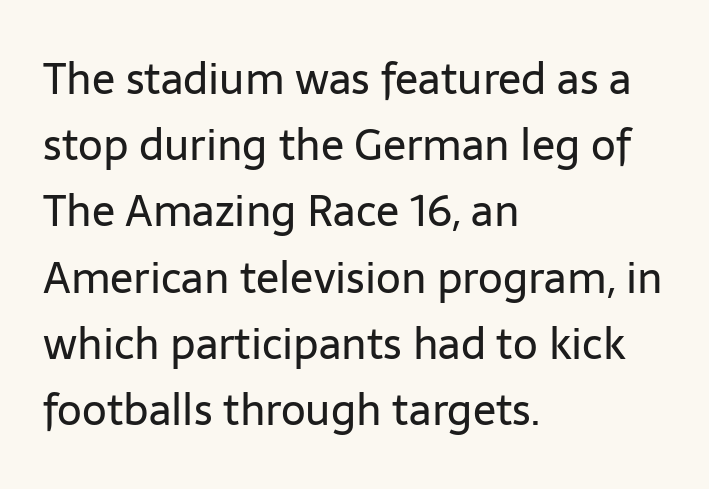
Q: Is the text bold? A: No.
Q: Is the text italic (slanted)? A: No, it is upright.
Q: Is the typeface a serif or a sans-serif typeface? A: Sans-serif.
Q: Is the text underlined? A: No.
Q: How is the paragraph aligned? A: Left-aligned.
Q: Is the spacing between letters normal or unusually wide? A: Normal.
Q: Is the spacing between lines tight, normal or loose? A: Normal.
Q: Width (condensed, normal, or wide)? A: Normal.
Q: Stroke contrast? A: Low.
Q: x-height? A: Medium.
Q: Monospaced? A: No.
